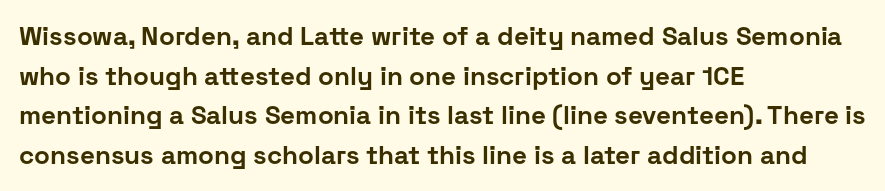
The image shows 26 px bold type, upright; set left-aligned, normal line spacing (1.52x), normal letter spacing, not underlined.
